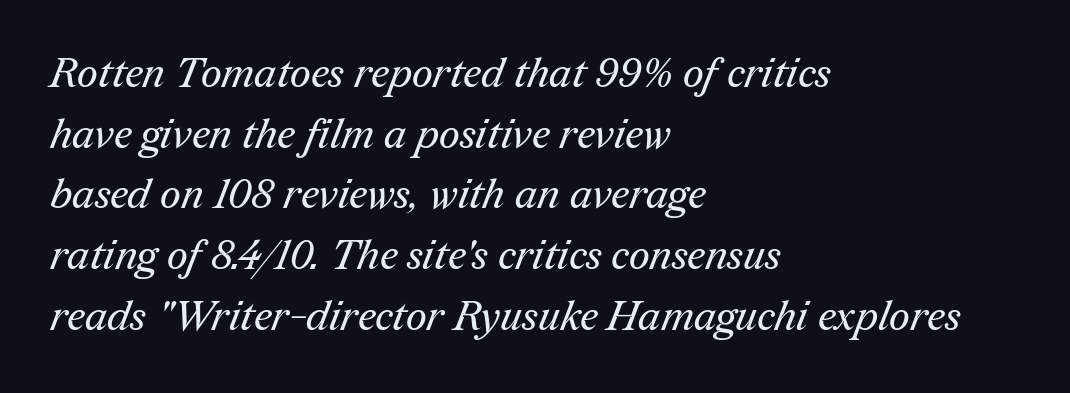
{"serif": "yes", "bold": "no", "weight": "regular", "width": "normal", "stroke_contrast": "medium", "x_height": "medium", "monospaced": "no", "underline": "no", "align": "left", "line_spacing": "normal", "line_spacing_ratio": 1.48, "letter_spacing": "normal", "letter_spacing_em": 0.0, "glyph_px": 41}
